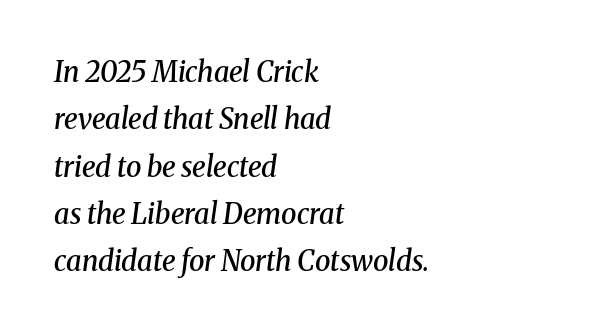
{"serif": "yes", "italic": "yes", "lean": "right", "slant_degrees": 8, "bold": "semi", "weight": "semibold", "width": "normal", "stroke_contrast": "medium", "x_height": "medium", "monospaced": "no", "underline": "no", "align": "left", "line_spacing": "normal", "line_spacing_ratio": 1.69, "letter_spacing": "normal", "letter_spacing_em": 0.0, "glyph_px": 28}
